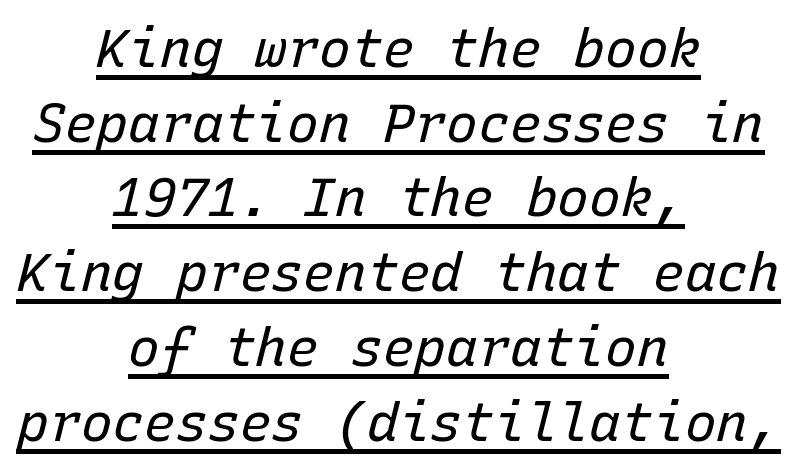
{"italic": "yes", "lean": "right", "slant_degrees": 15, "bold": "no", "weight": "regular", "width": "normal", "stroke_contrast": "low", "x_height": "medium", "monospaced": "yes", "underline": "yes", "align": "center", "line_spacing": "normal", "line_spacing_ratio": 1.41, "letter_spacing": "normal", "letter_spacing_em": 0.0, "glyph_px": 53}
